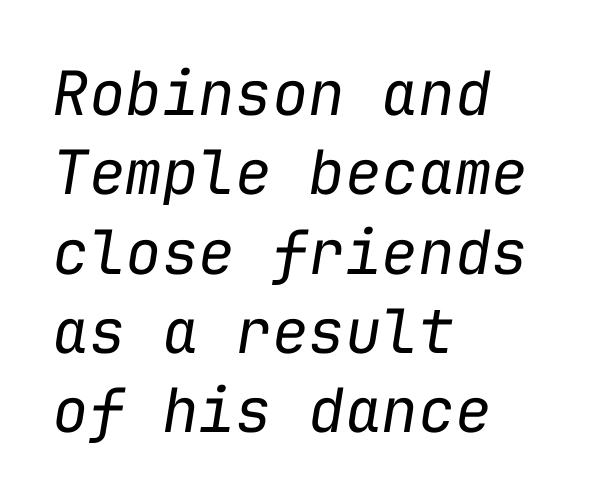
Q: Is the text bold? A: No.
Q: Is the text italic (slanted)? A: Yes, it leans right by about 9 degrees.
Q: Is the text underlined? A: No.
Q: How is the paragraph aligned? A: Left-aligned.
Q: Is the spacing between letters normal or unusually wide? A: Normal.
Q: Is the spacing between lines tight, normal or loose? A: Normal.
Q: Width (condensed, normal, or wide)? A: Normal.
Q: Stroke contrast? A: Low.
Q: x-height? A: Medium.
Q: Monospaced? A: Yes.
